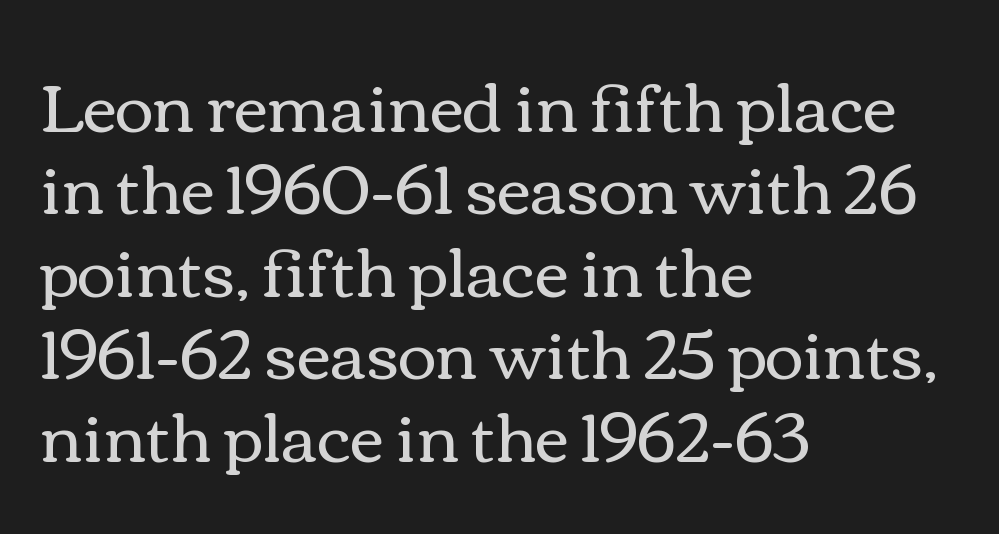
Q: Is the text bold? A: No.
Q: Is the text italic (slanted)? A: No, it is upright.
Q: Is the text underlined? A: No.
Q: How is the paragraph aligned? A: Left-aligned.
Q: Is the spacing between letters normal or unusually wide? A: Normal.
Q: Is the spacing between lines tight, normal or loose? A: Normal.
Q: Width (condensed, normal, or wide)? A: Wide.
Q: Stroke contrast? A: Medium.
Q: x-height? A: Medium.
Q: Monospaced? A: No.
